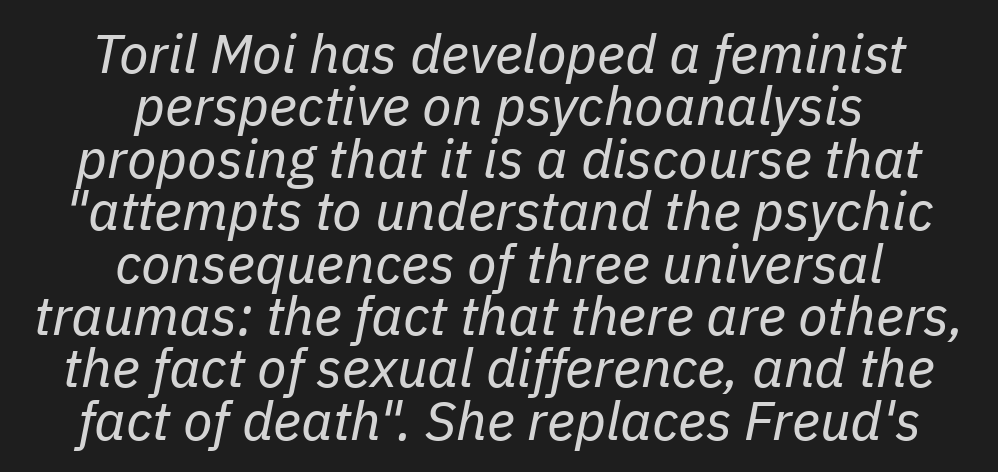
The rag falls on both sides of this text block equally. Rows of type sit shoulder to shoulder in the vertical direction. Varying glyph widths throughout — classic text-font behaviour. Quick note: underline off. Caption: face not bold, strokes unweighted.
